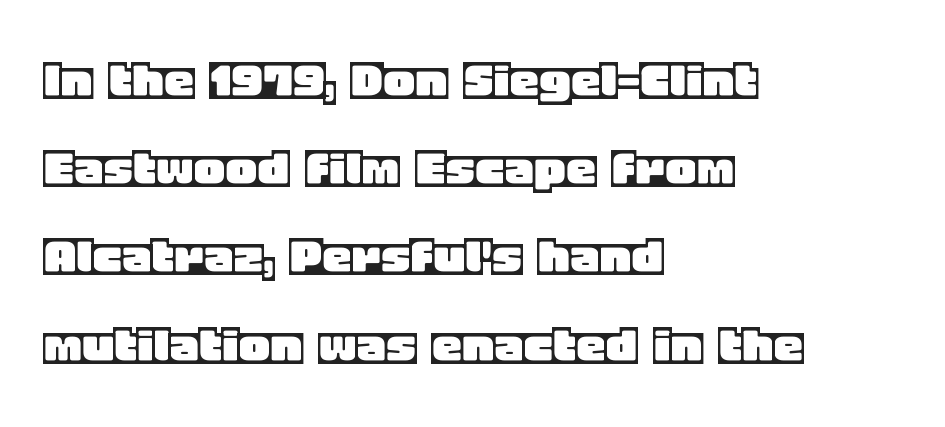
{"italic": "no", "width": "normal", "x_height": "large", "monospaced": "no", "underline": "no", "align": "left", "line_spacing": "normal", "line_spacing_ratio": 1.47, "letter_spacing": "normal", "letter_spacing_em": 0.0, "glyph_px": 60}
